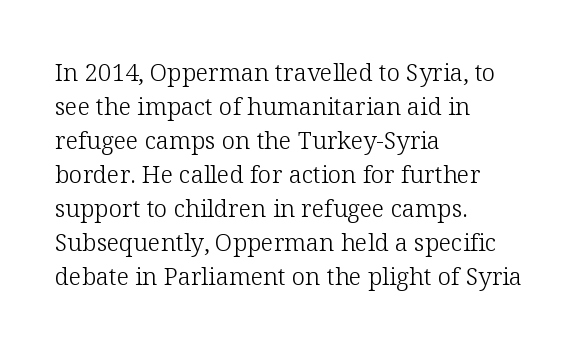
Just letters on the line, the space beneath them empty. The lines sit at an ordinary, default distance from one another. Reading down the block, your eye returns to a fixed left position each line. Think standard paragraph weight, or any step lighter than that.
